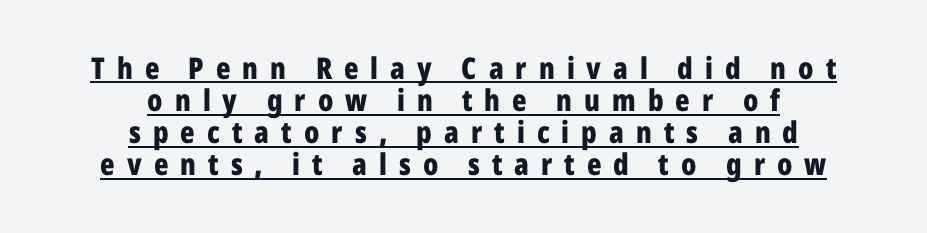
{"serif": "no", "italic": "no", "bold": "yes", "weight": "bold", "width": "condensed", "stroke_contrast": "low", "x_height": "medium", "monospaced": "no", "underline": "yes", "align": "center", "line_spacing": "tight", "line_spacing_ratio": 1.07, "letter_spacing": "wide", "letter_spacing_em": 0.4, "glyph_px": 30}
